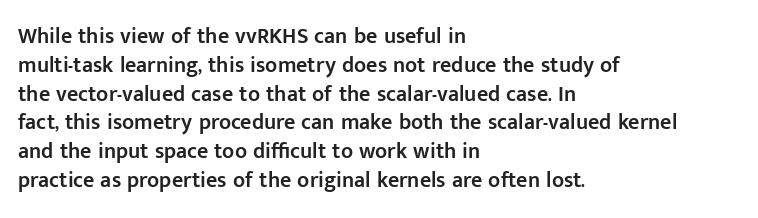
The image shows 22 px text type, upright; set left-aligned, normal line spacing (1.31x), normal letter spacing, not underlined.
